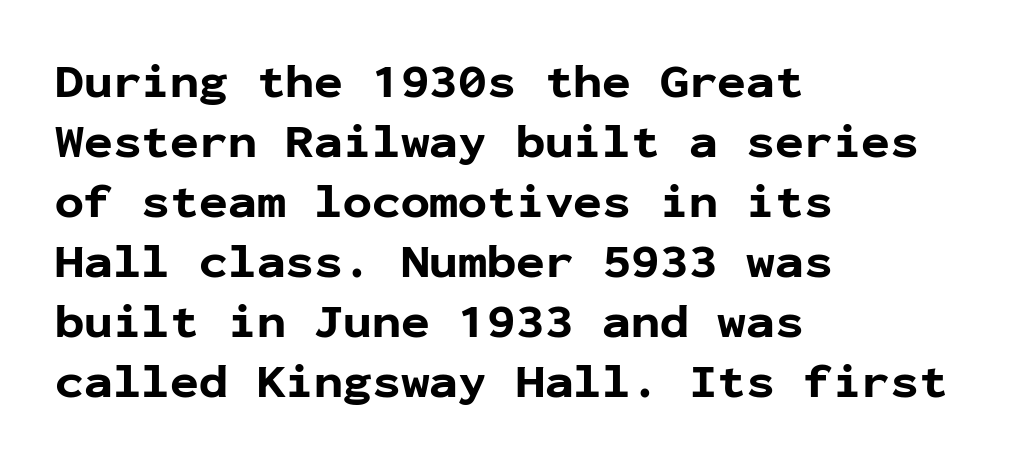
Q: Is the text bold? A: Yes.
Q: Is the text italic (slanted)? A: No, it is upright.
Q: Is the typeface a serif or a sans-serif typeface? A: Sans-serif.
Q: Is the text underlined? A: No.
Q: How is the paragraph aligned? A: Left-aligned.
Q: Is the spacing between letters normal or unusually wide? A: Normal.
Q: Is the spacing between lines tight, normal or loose? A: Normal.
Q: Width (condensed, normal, or wide)? A: Normal.
Q: Stroke contrast? A: Low.
Q: x-height? A: Medium.
Q: Monospaced? A: Yes.
